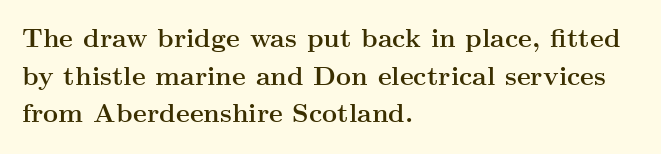
Q: Is the text bold? A: Yes.
Q: Is the text italic (slanted)? A: No, it is upright.
Q: Is the text underlined? A: No.
Q: How is the paragraph aligned? A: Left-aligned.
Q: Is the spacing between letters normal or unusually wide? A: Normal.
Q: Is the spacing between lines tight, normal or loose? A: Normal.
